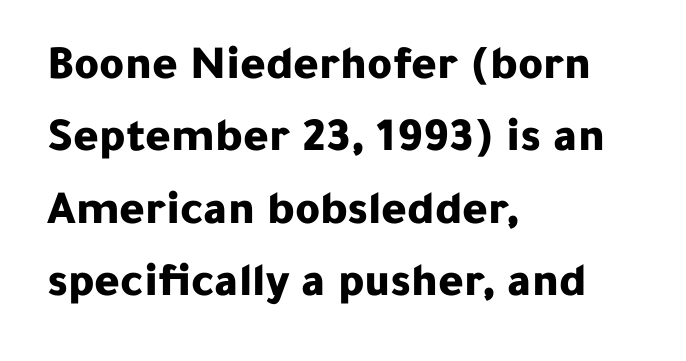
Q: Is the text bold? A: Yes.
Q: Is the text italic (slanted)? A: No, it is upright.
Q: Is the typeface a serif or a sans-serif typeface? A: Sans-serif.
Q: Is the text underlined? A: No.
Q: How is the paragraph aligned? A: Left-aligned.
Q: Is the spacing between letters normal or unusually wide? A: Normal.
Q: Is the spacing between lines tight, normal or loose? A: Normal.
Q: Width (condensed, normal, or wide)? A: Normal.
Q: Stroke contrast? A: Low.
Q: x-height? A: Medium.
Q: Monospaced? A: No.
